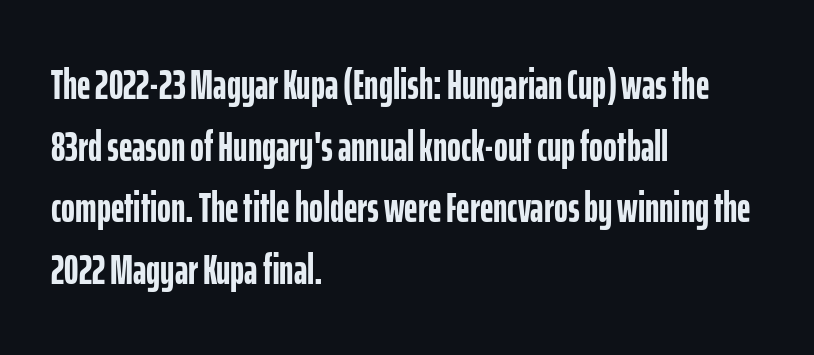
The image shows 42 px semibold, condensed sans-serif type, upright; set left-aligned, normal line spacing (1.47x), normal letter spacing, not underlined; low stroke contrast and a medium x-height.
